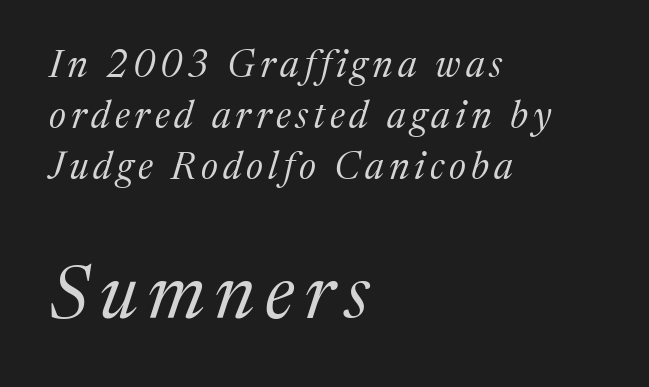
The image shows 75 px regular-weight serif type, italic (leaning right); set left-aligned, normal line spacing (1.34x), not underlined; the second (bottom) block is 1.97x larger; medium stroke contrast and a medium x-height.
